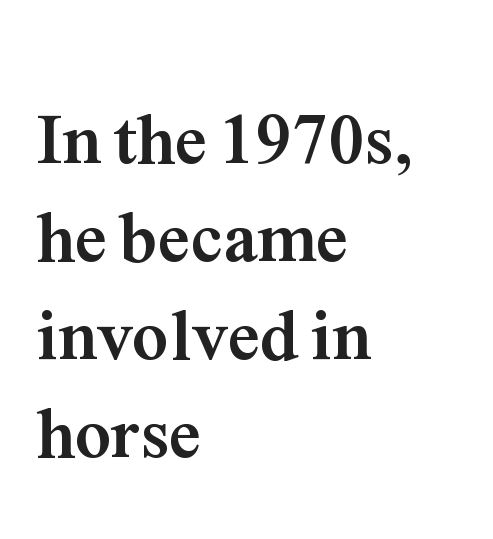
{"serif": "yes", "italic": "no", "bold": "yes", "weight": "semibold", "width": "normal", "stroke_contrast": "medium", "x_height": "medium", "monospaced": "no", "underline": "no", "align": "left", "line_spacing": "normal", "line_spacing_ratio": 1.36, "letter_spacing": "normal", "letter_spacing_em": 0.0, "glyph_px": 72}
